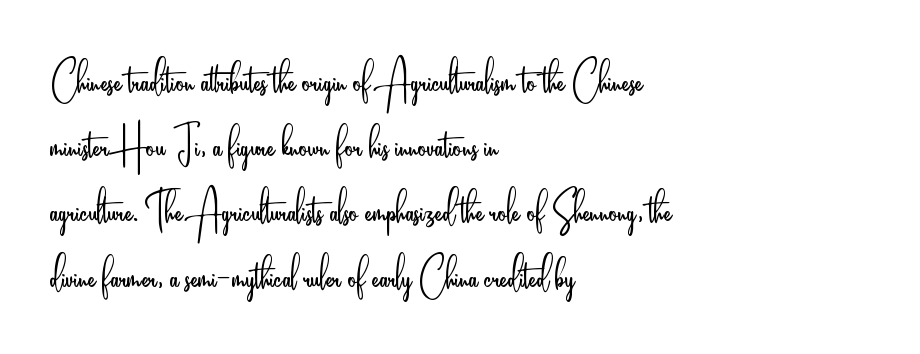
Is this a fixed-width face? No — the glyphs have proportional, varying widths. The rag falls on the right side of this text block. Nothing sits at the stroke ends, so this counts as sans-serif. Short note: letters normally spaced.
